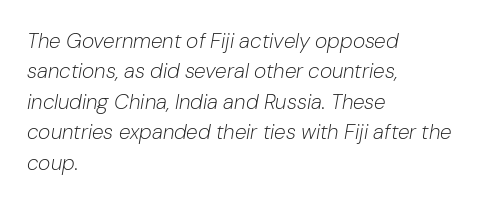
Vertical spacing — default. Line starts are locked; line ends wander. On a weight scale, this lands at 450 or below. Characters follow at the spacing the type designer built in. Posture: slanted. Check the space under the baseline: it is left empty.
